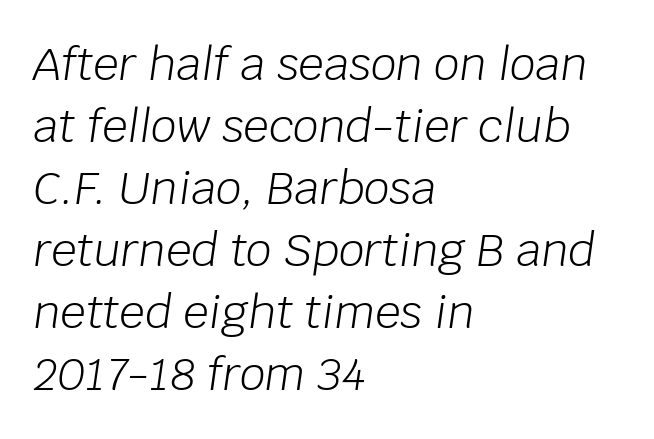
Here the designer chose a conventional face with non-uniform glyph widths. The typeface has the unassuming heft of standard copy or less. Descender tails drop into unmarked territory. The passage shown leans; its letterforms are oblique. Honestly, the letter spacing is just normal — you wouldn't notice it. The leading is moderate, giving the passage an even texture.
